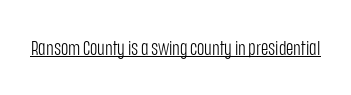
{"italic": "no", "bold": "no", "underline": "yes", "letter_spacing": "normal", "letter_spacing_em": 0.0, "glyph_px": 20}
